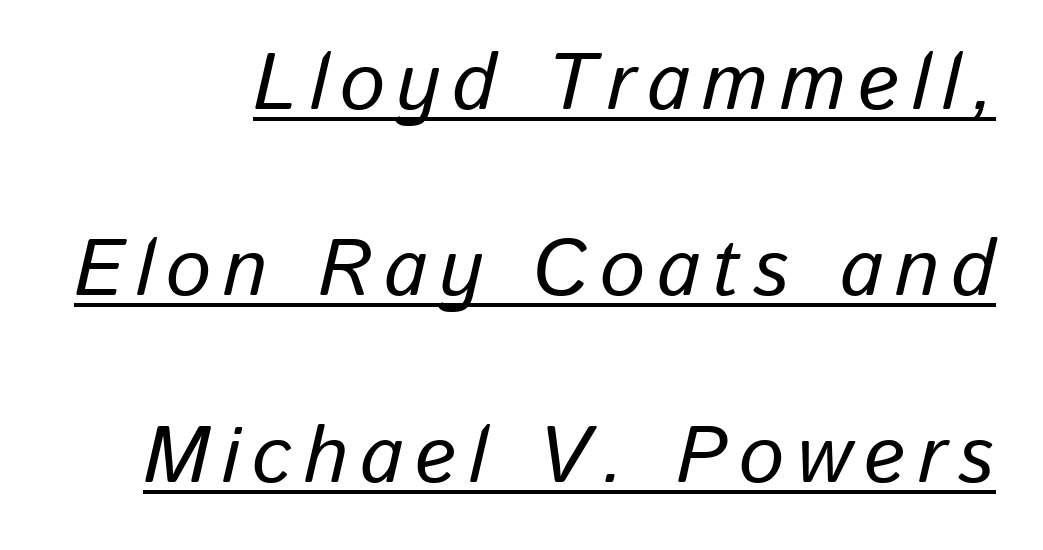
The image shows 80 px text type, italic (leaning right); set loose line spacing (2.33x), underlined; low stroke contrast and a medium x-height.
